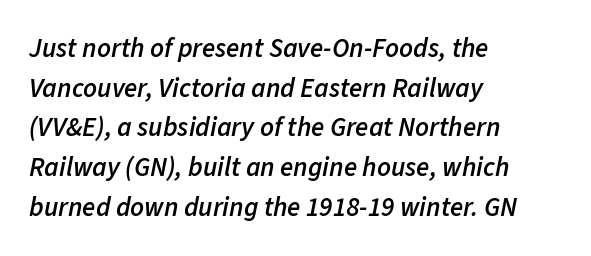
The lettering tilts uniformly, giving the passage an italic look. This sample keeps an unexceptional amount of space between lines. These words are printed semibold, heavier than regular yet not bold. Rule under the text: the space is simply empty. If you drew a ruler down the left edge, every line would touch it.
